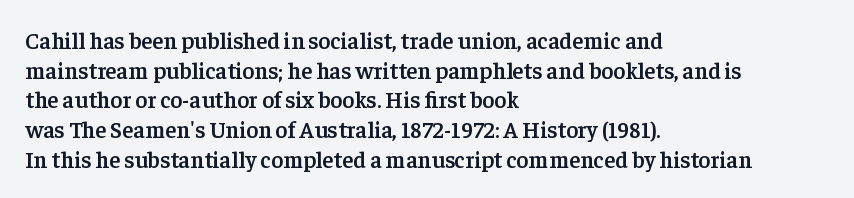
Q: Is the text bold? A: Semi-bold.
Q: Is the text italic (slanted)? A: No, it is upright.
Q: Is the text underlined? A: No.
Q: How is the paragraph aligned? A: Left-aligned.
Q: Is the spacing between letters normal or unusually wide? A: Normal.
Q: Is the spacing between lines tight, normal or loose? A: Normal.
